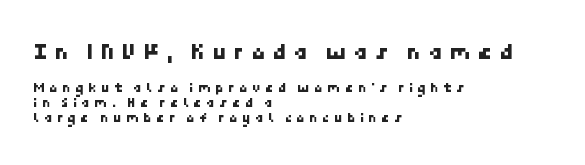
Line beginnings align vertically; line endings do not. Does extra space separate the letters? Yes, quite a lot of it. Vertically, the passage feels compressed, each row crowding the next. Each row of text sits above clean, open space. The passage shown begins with its larger block and ends with its smaller one.
